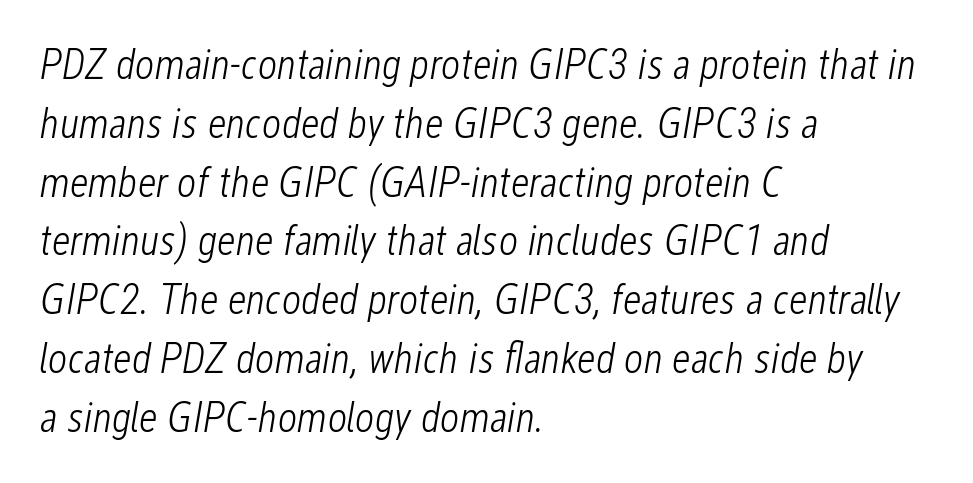
Q: Is the text bold? A: No.
Q: Is the text italic (slanted)? A: Yes, it leans right by about 12 degrees.
Q: Is the text underlined? A: No.
Q: How is the paragraph aligned? A: Left-aligned.
Q: Is the spacing between letters normal or unusually wide? A: Normal.
Q: Is the spacing between lines tight, normal or loose? A: Normal.
Q: Width (condensed, normal, or wide)? A: Condensed.
Q: Stroke contrast? A: Low.
Q: x-height? A: Medium.
Q: Monospaced? A: No.
